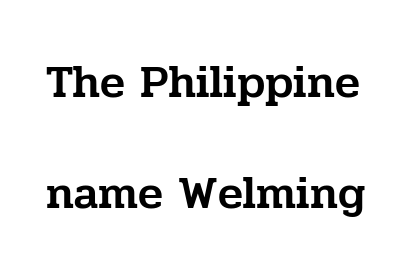
The image shows 46 px serif type, upright; set loose line spacing (2.42x), normal letter spacing, not underlined; low stroke contrast and a medium x-height.
